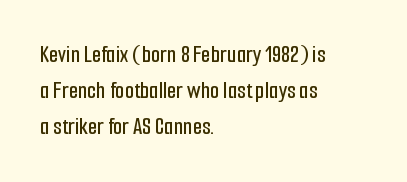
The image shows 24 px text type, upright; set left-aligned, normal line spacing (1.5x), normal letter spacing, not underlined.
